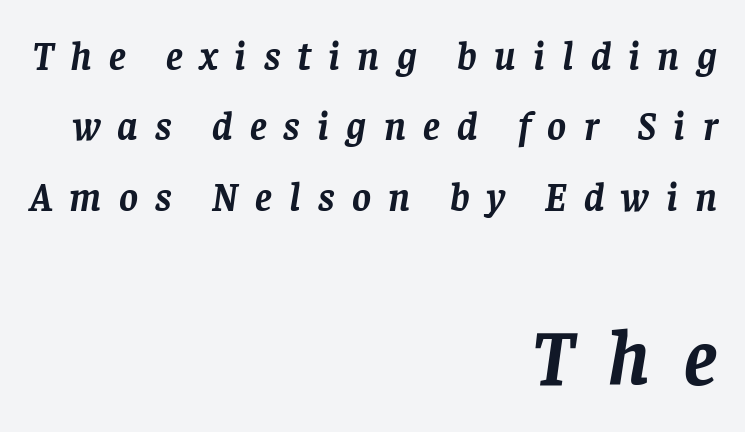
The space beneath each line is pristine and unruled. Tall strokes in this sample are angled rather than plumb. Bold? Absolutely — the strokes are thick and heavy. This rendering employs a face with finishing strokes, i.e., a serif. Do the characters align in a grid? No, the font is proportional. The rendering anchors every line to the right-hand side.
